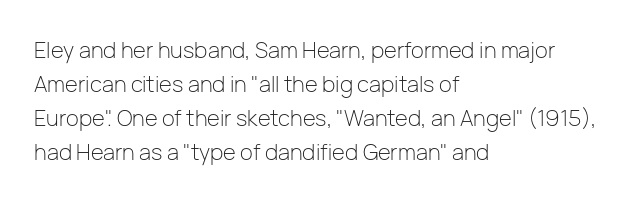
Q: Is the text bold? A: No.
Q: Is the text italic (slanted)? A: No, it is upright.
Q: Is the text underlined? A: No.
Q: How is the paragraph aligned? A: Left-aligned.
Q: Is the spacing between letters normal or unusually wide? A: Normal.
Q: Is the spacing between lines tight, normal or loose? A: Normal.
